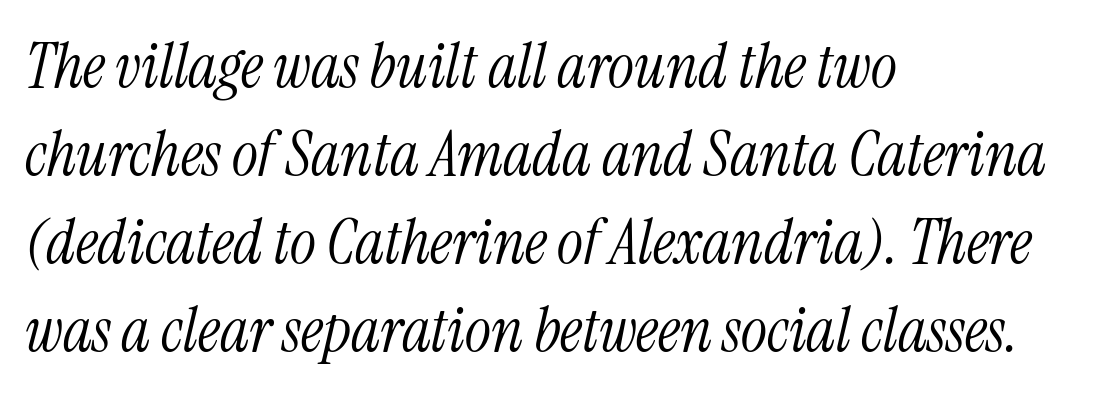
The image shows 62 px light, condensed serif type, italic (leaning right); set left-aligned, normal line spacing (1.42x), normal letter spacing, not underlined; medium stroke contrast and a medium x-height.
